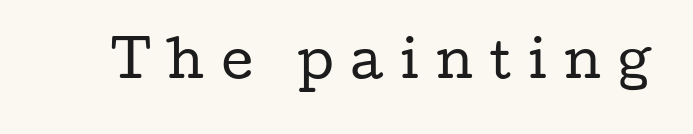
{"serif": "yes", "italic": "no", "bold": "no", "weight": "regular", "width": "wide", "stroke_contrast": "low", "x_height": "medium", "monospaced": "no", "underline": "no", "letter_spacing": "wide", "letter_spacing_em": 0.35, "glyph_px": 49}
